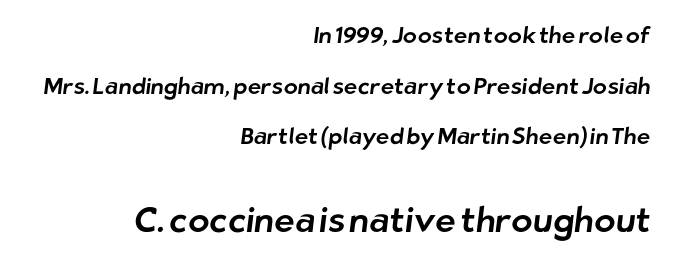
Character size in the trailing block exceeds that of the leading block. Leading is clearly above the norm, producing a sparse column. The compositor pushed each line to the right boundary. Characters follow at the spacing the type designer built in. The foot of each line stays bare and open. Check where the strokes stop: nothing finishes them off — pure sans.
